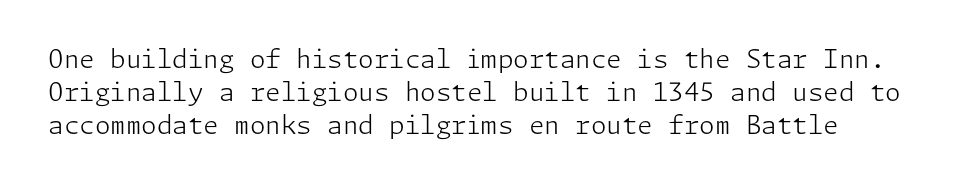
Q: Is the text bold? A: No.
Q: Is the text italic (slanted)? A: No, it is upright.
Q: Is the text underlined? A: No.
Q: Is the spacing between letters normal or unusually wide? A: Normal.
Q: Is the spacing between lines tight, normal or loose? A: Normal.
